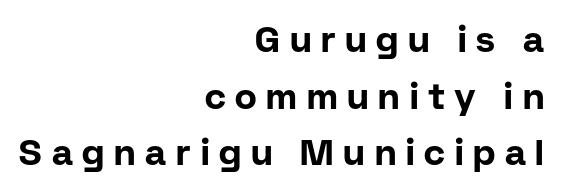
The image shows 36 px bold sans-serif type, upright; set right-aligned, normal line spacing (1.57x), unusually wide letter spacing (+0.27 em), not underlined; low stroke contrast and a medium x-height.
